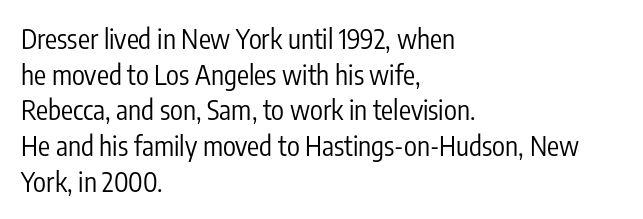
{"italic": "no", "bold": "no", "underline": "no", "align": "left", "line_spacing": "normal", "line_spacing_ratio": 1.32, "letter_spacing": "normal", "letter_spacing_em": 0.0, "glyph_px": 27}
